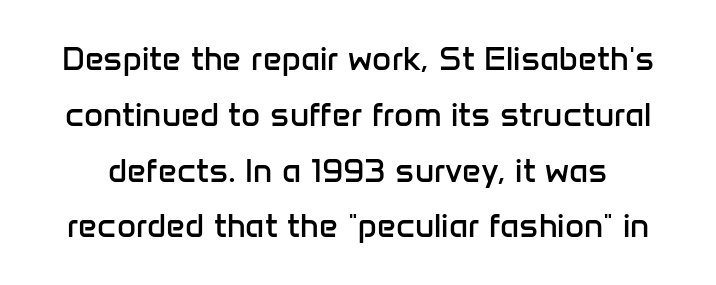
Q: Is the text bold? A: No.
Q: Is the text italic (slanted)? A: No, it is upright.
Q: Is the typeface a serif or a sans-serif typeface? A: Sans-serif.
Q: Is the text underlined? A: No.
Q: Is the spacing between letters normal or unusually wide? A: Normal.
Q: Is the spacing between lines tight, normal or loose? A: Normal.
Q: Width (condensed, normal, or wide)? A: Normal.
Q: Stroke contrast? A: Low.
Q: x-height? A: Medium.
Q: Monospaced? A: No.
